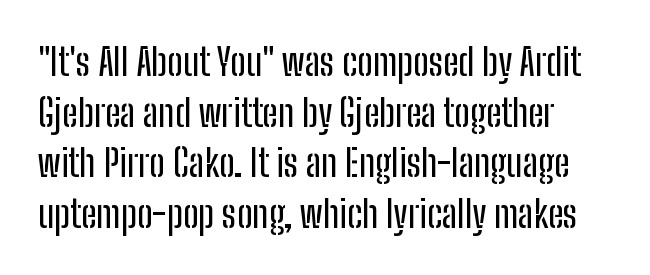
The image shows 38 px condensed sans-serif type, upright; set normal line spacing (1.33x), normal letter spacing, not underlined; low stroke contrast and a medium x-height.
